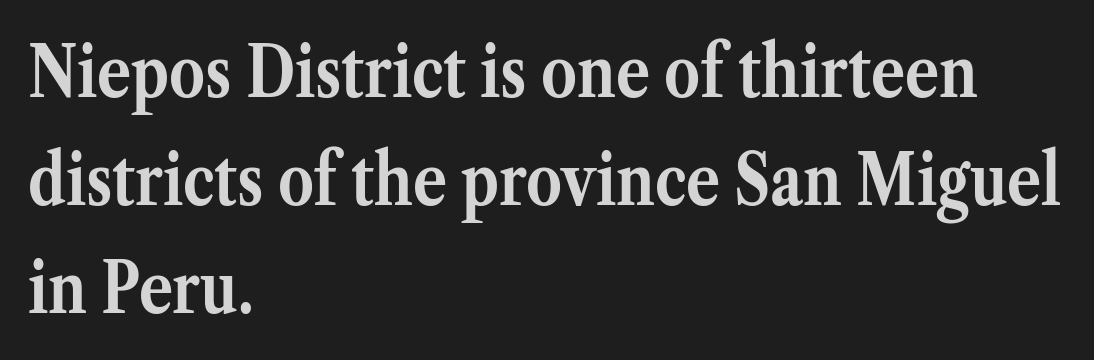
Short and long lines alike share a common starting point at left. The passage shown is typed in a proportional face where columns would drift. Does the lettering tilt? It doesn't — this is upright. Students, note that the glyphs here touch the page at normal intervals. Successive baselines arrive at the customary interval.
